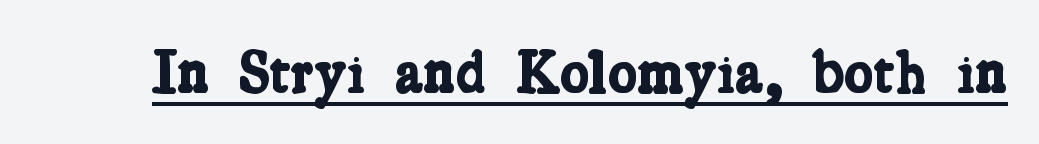
The image shows 61 px bold, condensed serif type; set normal letter spacing, underlined; low stroke contrast and a medium x-height.
